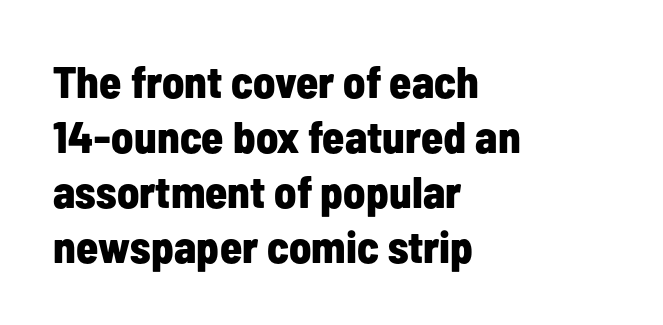
Q: Is the text bold? A: Yes.
Q: Is the text italic (slanted)? A: No, it is upright.
Q: Is the typeface a serif or a sans-serif typeface? A: Sans-serif.
Q: Is the text underlined? A: No.
Q: How is the paragraph aligned? A: Left-aligned.
Q: Is the spacing between letters normal or unusually wide? A: Normal.
Q: Width (condensed, normal, or wide)? A: Condensed.
Q: Stroke contrast? A: Low.
Q: x-height? A: Medium.
Q: Monospaced? A: No.
